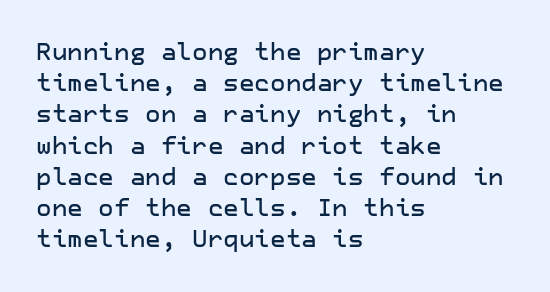
Q: Is the text italic (slanted)? A: No, it is upright.
Q: Is the text underlined? A: No.
Q: How is the paragraph aligned? A: Left-aligned.
Q: Is the spacing between letters normal or unusually wide? A: Normal.
Q: Is the spacing between lines tight, normal or loose? A: Normal.
